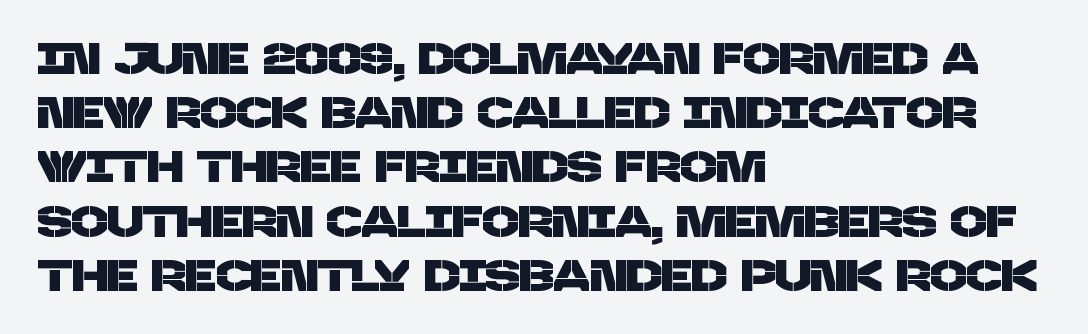
Q: Is the typeface a serif or a sans-serif typeface? A: Sans-serif.
Q: Is the text underlined? A: No.
Q: How is the paragraph aligned? A: Left-aligned.
Q: Is the spacing between letters normal or unusually wide? A: Normal.
Q: Is the spacing between lines tight, normal or loose? A: Normal.
Q: Width (condensed, normal, or wide)? A: Normal.
Q: Stroke contrast? A: Low.
Q: x-height? A: Large.
Q: Monospaced? A: No.
